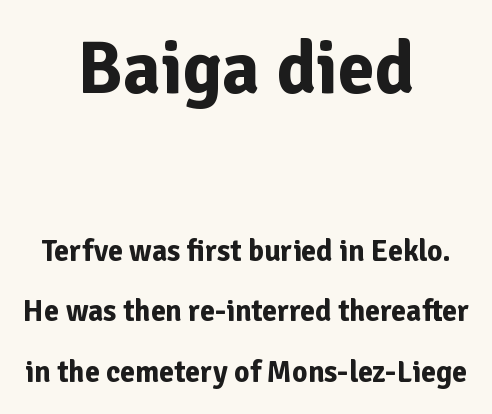
Does the type have serifs? No, each stem ends abruptly. The composition opens big and finishes small. The rendering positions every line midway between the sides. Compared with an ordinary text face, these strokes are far heavier — a full bold.
